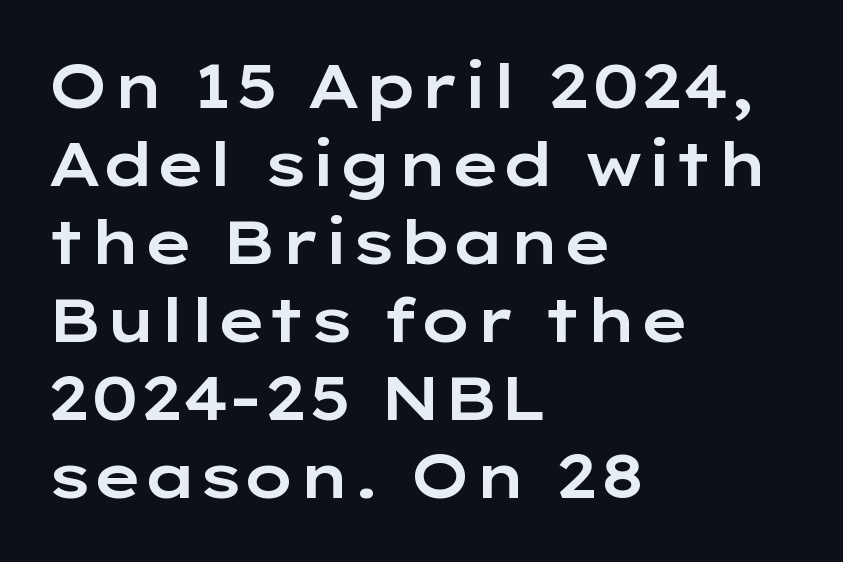
Q: Is the text italic (slanted)? A: No, it is upright.
Q: Is the typeface a serif or a sans-serif typeface? A: Sans-serif.
Q: Is the text underlined? A: No.
Q: How is the paragraph aligned? A: Left-aligned.
Q: Is the spacing between letters normal or unusually wide? A: Normal.
Q: Is the spacing between lines tight, normal or loose? A: Normal.
Q: Width (condensed, normal, or wide)? A: Wide.
Q: Stroke contrast? A: Low.
Q: x-height? A: Medium.
Q: Monospaced? A: No.
